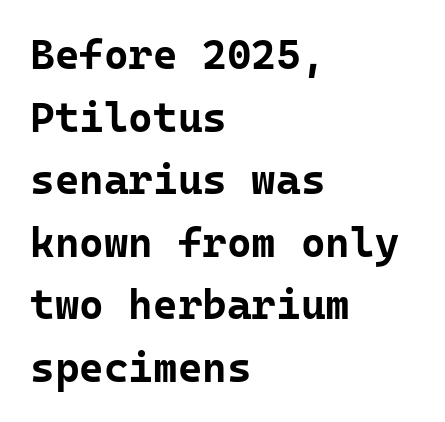
{"serif": "no", "italic": "no", "bold": "yes", "weight": "bold", "width": "normal", "stroke_contrast": "low", "x_height": "medium", "monospaced": "yes", "underline": "no", "align": "left", "line_spacing": "normal", "line_spacing_ratio": 1.49, "letter_spacing": "normal", "letter_spacing_em": 0.0, "glyph_px": 42}
